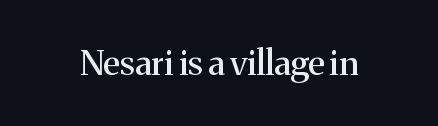
Q: Is the text italic (slanted)? A: No, it is upright.
Q: Is the typeface a serif or a sans-serif typeface? A: Serif.
Q: Is the text underlined? A: No.
Q: Is the spacing between letters normal or unusually wide? A: Normal.
Q: Width (condensed, normal, or wide)? A: Normal.
Q: Stroke contrast? A: Medium.
Q: x-height? A: Medium.
Q: Monospaced? A: No.
